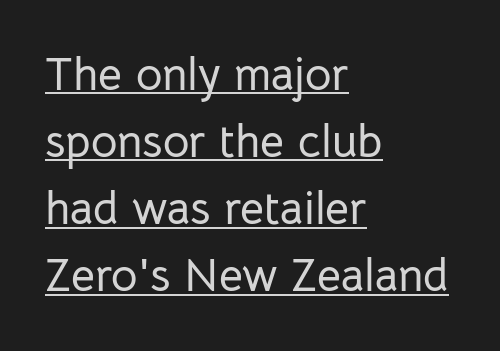
Q: Is the text italic (slanted)? A: No, it is upright.
Q: Is the typeface a serif or a sans-serif typeface? A: Sans-serif.
Q: Is the text underlined? A: Yes.
Q: How is the paragraph aligned? A: Left-aligned.
Q: Is the spacing between letters normal or unusually wide? A: Normal.
Q: Is the spacing between lines tight, normal or loose? A: Normal.
Q: Width (condensed, normal, or wide)? A: Normal.
Q: Stroke contrast? A: Low.
Q: x-height? A: Medium.
Q: Monospaced? A: No.
